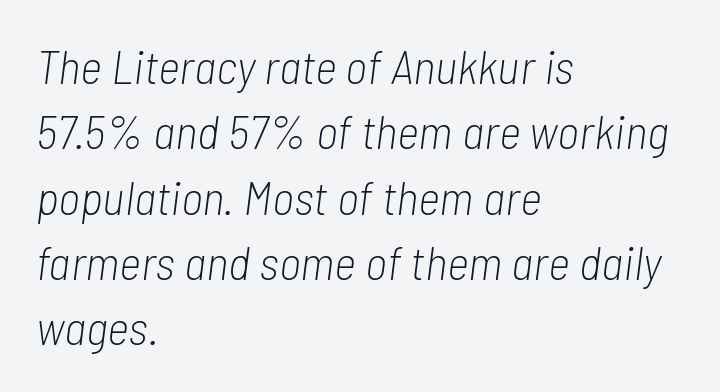
Rows of type keep a routine distance in the vertical direction. Counters stay open thanks to moderate or lighter strokes. Note the varied advance widths — an 'i' is clearly narrower than an 'm'. This rendering features lettering with no underline. Is the block centered? No — it sits flush against the left margin.
